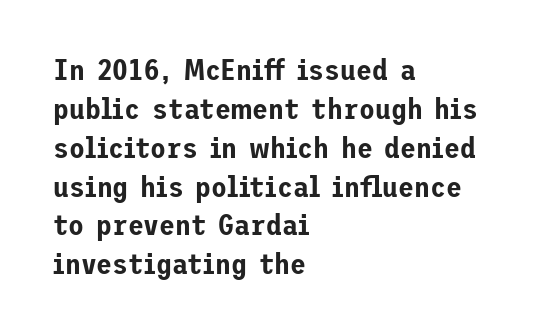
{"serif": "no", "italic": "no", "width": "normal", "stroke_contrast": "low", "x_height": "medium", "underline": "no", "align": "left", "line_spacing": "normal", "line_spacing_ratio": 1.34, "letter_spacing": "normal", "letter_spacing_em": 0.0, "glyph_px": 29}
